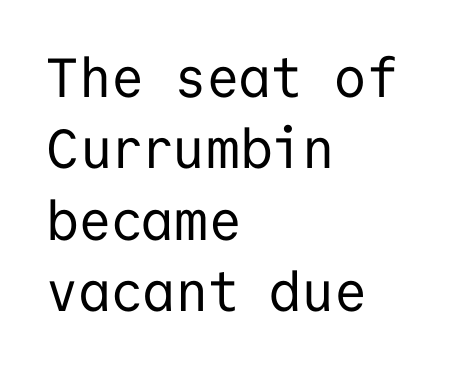
Check where the strokes stop: nothing finishes them off — pure sans. The lines sit at an ordinary, default distance from one another. These lines keep a tight, regular rhythm from letter to letter. Looks like terminal output: every glyph gets an equal slot.
